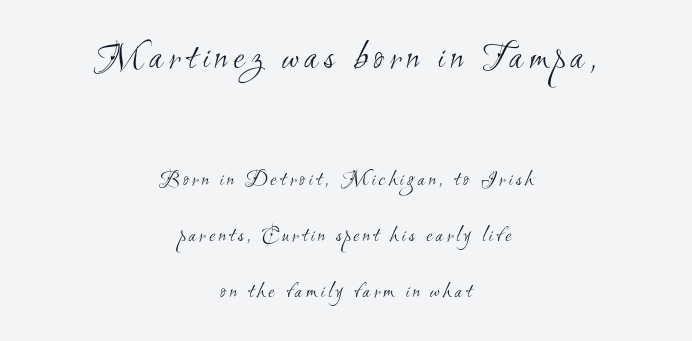
The rag falls on both sides of this text block equally. Quick note: interline space is abundant. The passage shown is typeset with a sans-serif family. Just letters on the line, the space beneath them empty. The more generous point size was reserved for the upper chunk.
